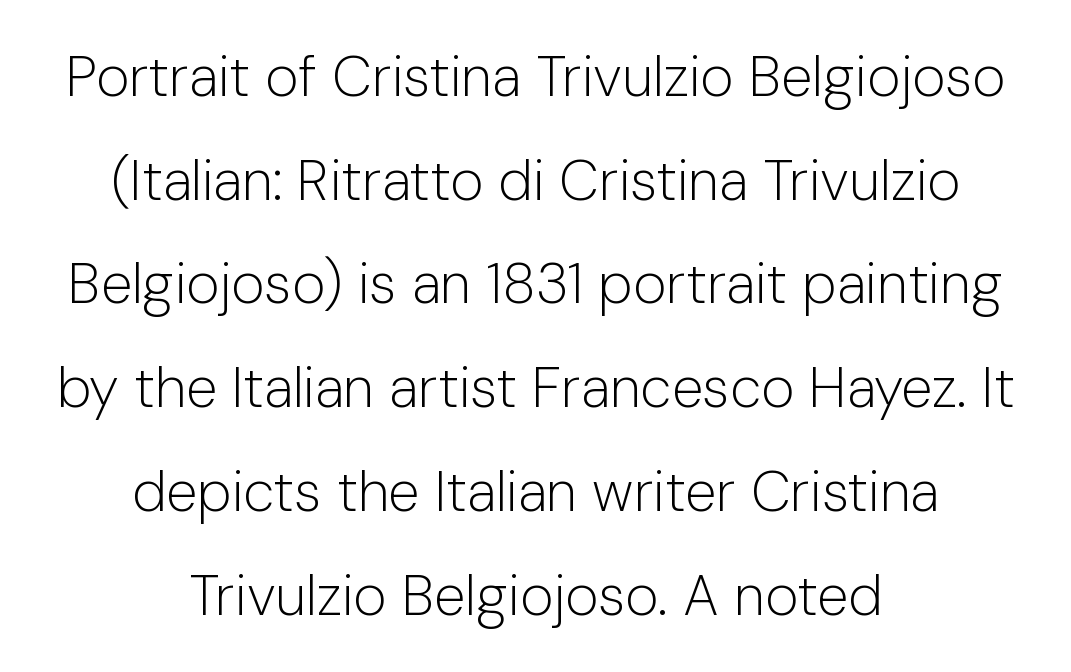
{"serif": "no", "italic": "no", "bold": "no", "weight": "light", "width": "normal", "stroke_contrast": "low", "x_height": "medium", "monospaced": "no", "underline": "no", "align": "center", "line_spacing_ratio": 1.82, "letter_spacing": "normal", "letter_spacing_em": 0.0, "glyph_px": 57}
